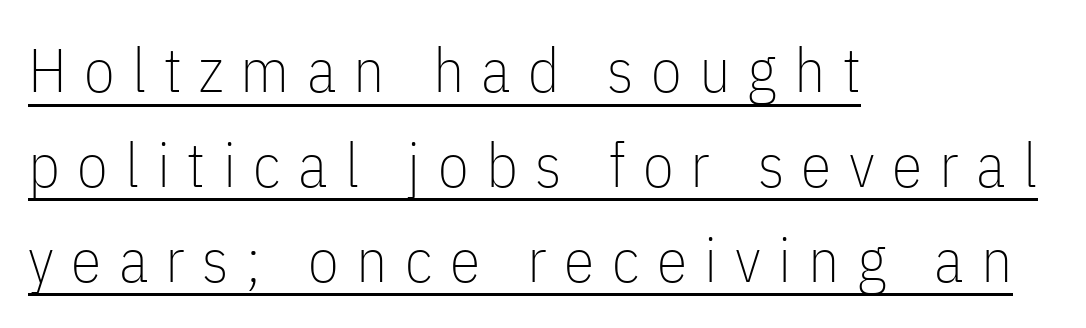
Serif or sans? Sans — the stroke terminals are bare. Is the stroke heavy? The answer is a plain regular-or-lighter. Note the varied advance widths — an 'i' is clearly narrower than an 'm'. Students, observe: this is what conventionally led text looks like. The lettering holds an erect, upright posture throughout.
